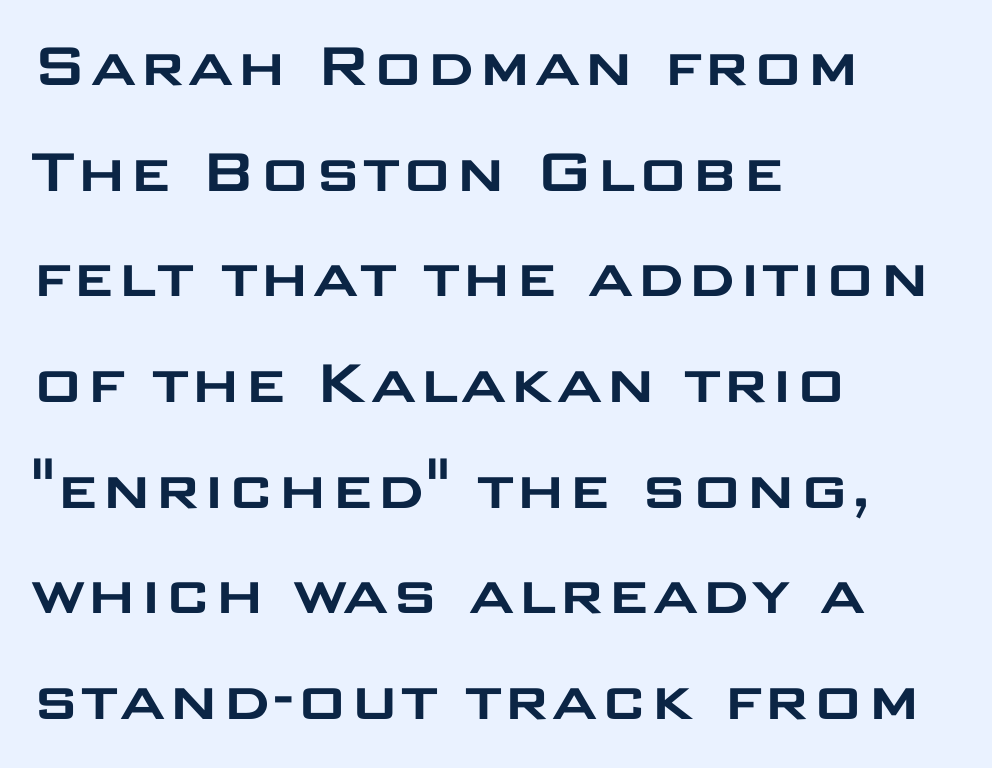
Q: Is the text italic (slanted)? A: No, it is upright.
Q: Is the typeface a serif or a sans-serif typeface? A: Sans-serif.
Q: Is the text underlined? A: No.
Q: How is the paragraph aligned? A: Left-aligned.
Q: Is the spacing between letters normal or unusually wide? A: Normal.
Q: Is the spacing between lines tight, normal or loose? A: Normal.
Q: Width (condensed, normal, or wide)? A: Wide.
Q: Stroke contrast? A: Low.
Q: x-height? A: Large.
Q: Monospaced? A: No.
